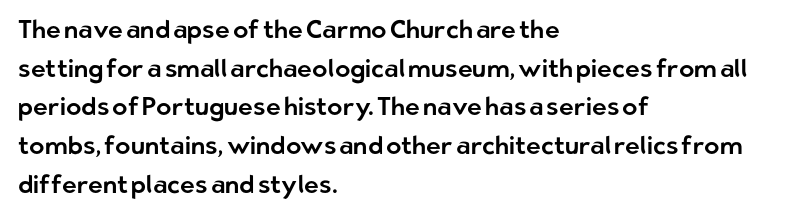
Inter-character spacing is left at the font's built-in metrics. Quick note: underline off. Horizontal alignment here is leftward, the default for most running prose. Posture: vertical. Line spacing here is normal.
